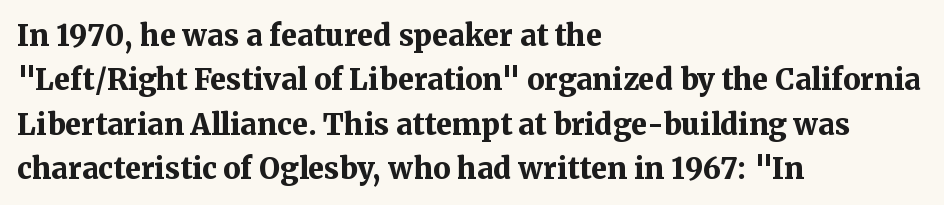
Q: Is the text bold? A: Yes.
Q: Is the text italic (slanted)? A: No, it is upright.
Q: Is the typeface a serif or a sans-serif typeface? A: Serif.
Q: Is the text underlined? A: No.
Q: How is the paragraph aligned? A: Left-aligned.
Q: Is the spacing between letters normal or unusually wide? A: Normal.
Q: Is the spacing between lines tight, normal or loose? A: Normal.
Q: Width (condensed, normal, or wide)? A: Normal.
Q: Stroke contrast? A: Medium.
Q: x-height? A: Medium.
Q: Monospaced? A: No.
